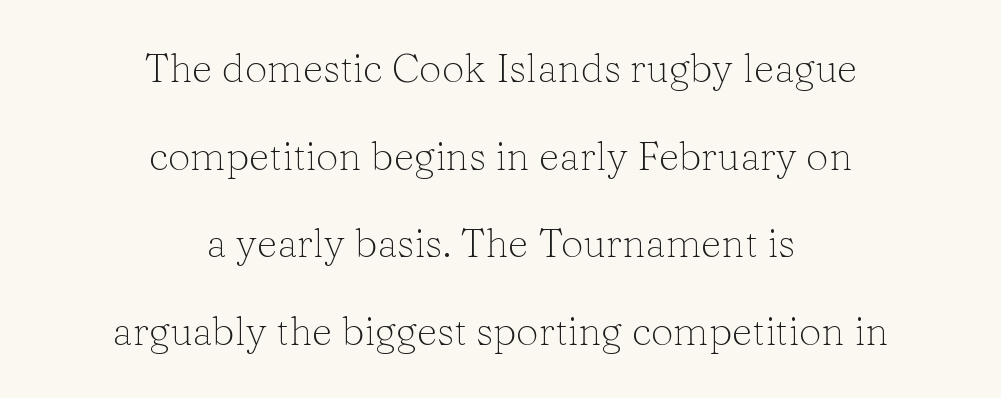
{"serif": "yes", "italic": "no", "bold": "no", "weight": "light", "width": "normal", "stroke_contrast": "low", "x_height": "medium", "monospaced": "no", "underline": "no", "align": "center", "line_spacing": "loose", "line_spacing_ratio": 2.19, "letter_spacing": "normal", "letter_spacing_em": 0.0, "glyph_px": 40}
